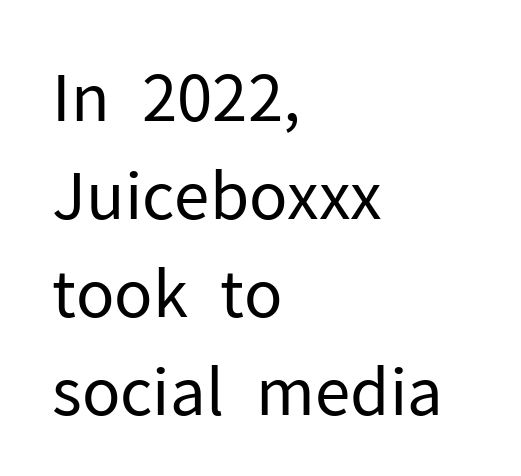
{"serif": "no", "italic": "no", "bold": "no", "weight": "regular", "width": "normal", "stroke_contrast": "low", "x_height": "medium", "monospaced": "no", "underline": "no", "align": "left", "line_spacing": "normal", "line_spacing_ratio": 1.51, "letter_spacing": "normal", "letter_spacing_em": 0.0, "glyph_px": 65}
